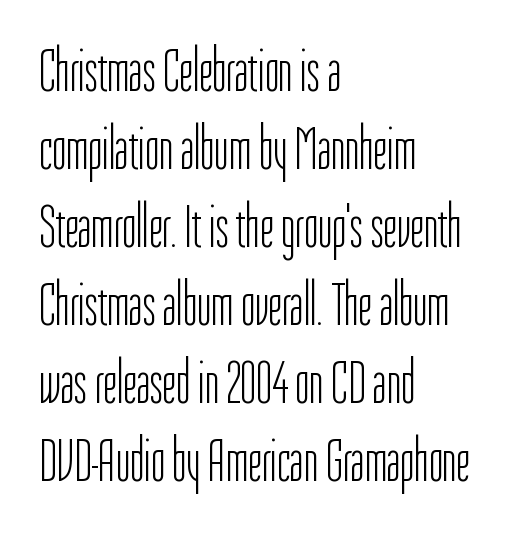
This sample uses plain, unmodified letter spacing. Does the leading feel generous? No, just average. No italicization has been applied; the sample stays upright. The glyphs in this specimen are sans serif. Teacher's note: observe the even left margin — that is flush-left alignment. On a weight scale, this lands at 450 or below.
